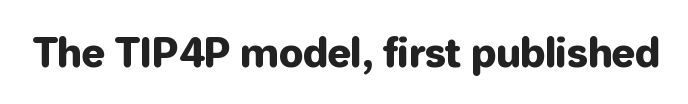
Vertical strokes here are truly vertical. Type without underlining. Here the designer chose a conventional face with non-uniform glyph widths. Font category for this specimen: sans-serif.
